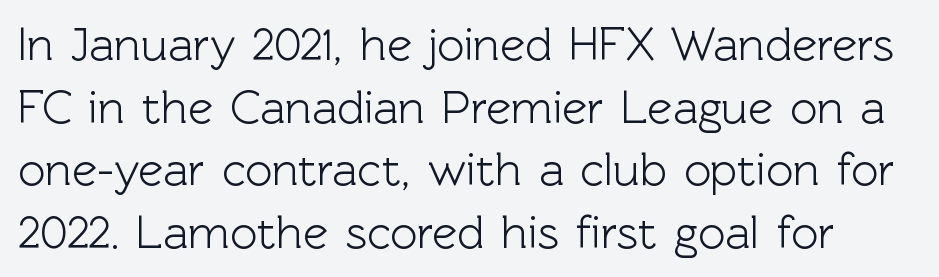
The image shows 47 px sans-serif type, upright; set normal line spacing (1.33x), normal letter spacing, not underlined; a medium x-height.
